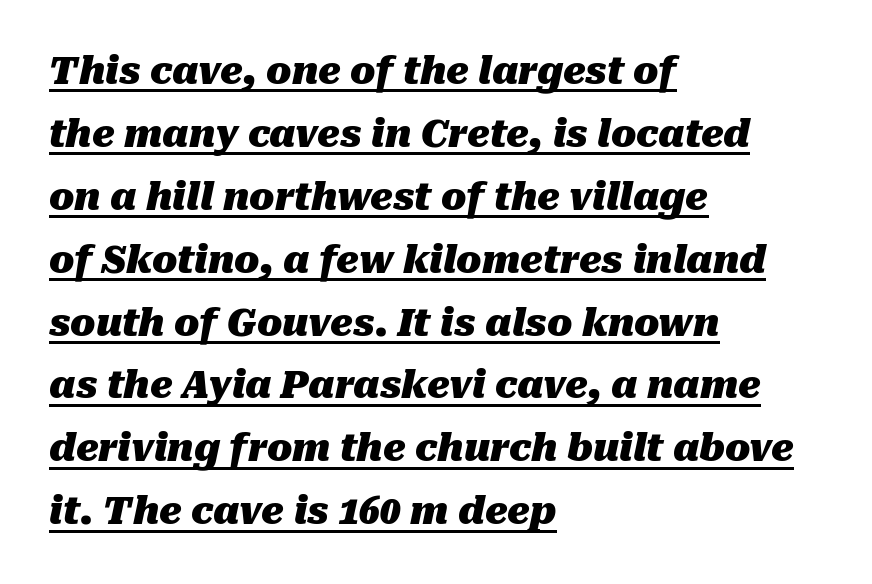
Observe the ordinary spacing: letters are neighbours, not strangers. Casual observation: everything's shoved over to the left. Does the lettering tilt? It does — this is italic. Vertically, the passage feels balanced, rows spaced as you'd expect. Underlining? Definitely there.
